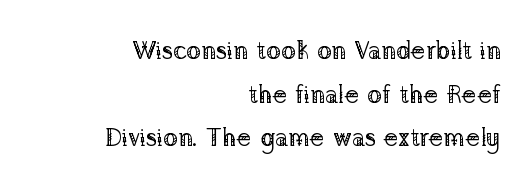
The image shows 25 px text type, upright; set right-aligned, line spacing 1.75x, normal letter spacing, not underlined.
